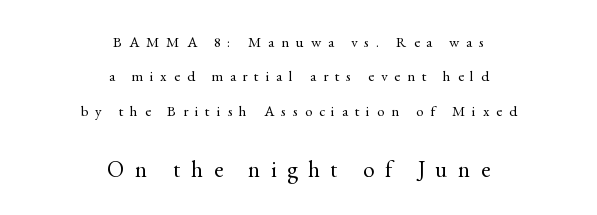
{"italic": "no", "bold": "no", "underline": "no", "align": "center", "line_spacing": "loose", "line_spacing_ratio": 2.3, "letter_spacing": "wide", "letter_spacing_em": 0.46, "larger_block": "second", "size_ratio": 1.53, "glyph_px": 23}
